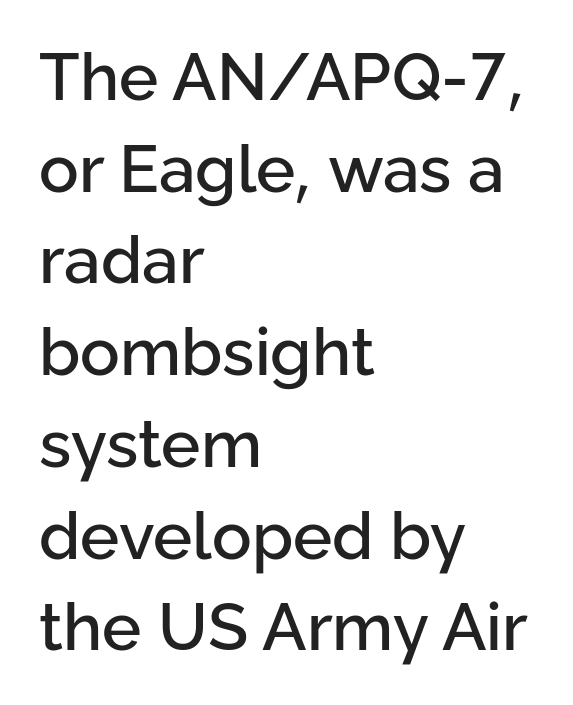
{"serif": "no", "italic": "no", "width": "normal", "stroke_contrast": "low", "x_height": "medium", "monospaced": "no", "underline": "no", "align": "left", "line_spacing": "normal", "line_spacing_ratio": 1.39, "letter_spacing": "normal", "letter_spacing_em": 0.0, "glyph_px": 66}
